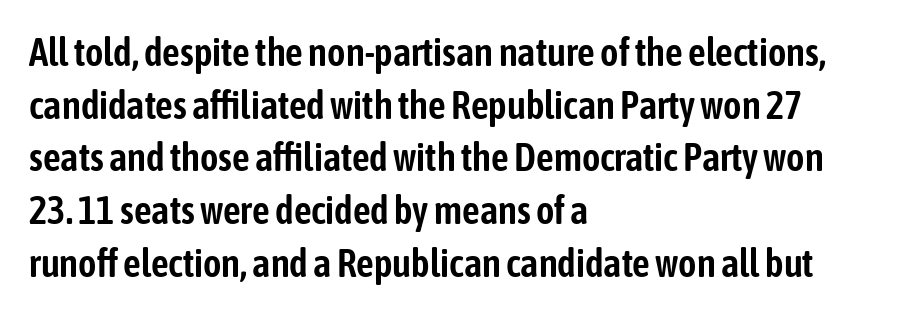
Q: Is the text italic (slanted)? A: No, it is upright.
Q: Is the typeface a serif or a sans-serif typeface? A: Sans-serif.
Q: Is the text underlined? A: No.
Q: How is the paragraph aligned? A: Left-aligned.
Q: Is the spacing between letters normal or unusually wide? A: Normal.
Q: Is the spacing between lines tight, normal or loose? A: Normal.
Q: Width (condensed, normal, or wide)? A: Condensed.
Q: Stroke contrast? A: Low.
Q: x-height? A: Medium.
Q: Monospaced? A: No.
